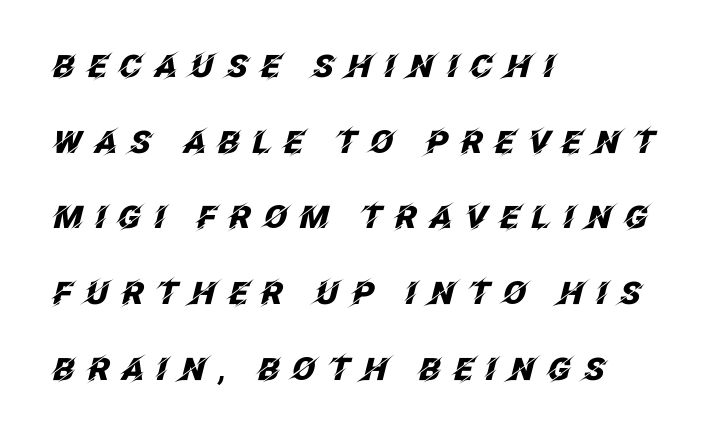
The image shows 31 px heavy type, italic (leaning right); set left-aligned, loose line spacing (2.44x), unusually wide letter spacing (+0.38 em), not underlined; low stroke contrast and a large x-height.
